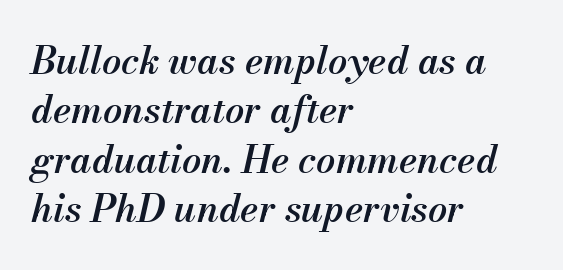
{"italic": "yes", "lean": "right", "slant_degrees": 13, "bold": "semi", "weight": "semibold", "width": "normal", "stroke_contrast": "medium", "x_height": "small", "monospaced": "no", "underline": "no", "align": "left", "line_spacing": "normal", "line_spacing_ratio": 1.3, "letter_spacing": "normal", "letter_spacing_em": 0.0, "glyph_px": 38}
